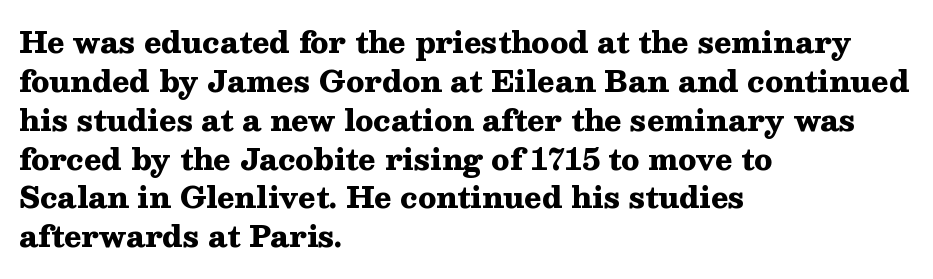
The image shows 29 px heavy, wide serif type, upright; set left-aligned, normal line spacing (1.34x), normal letter spacing, not underlined; medium stroke contrast and a medium x-height.
